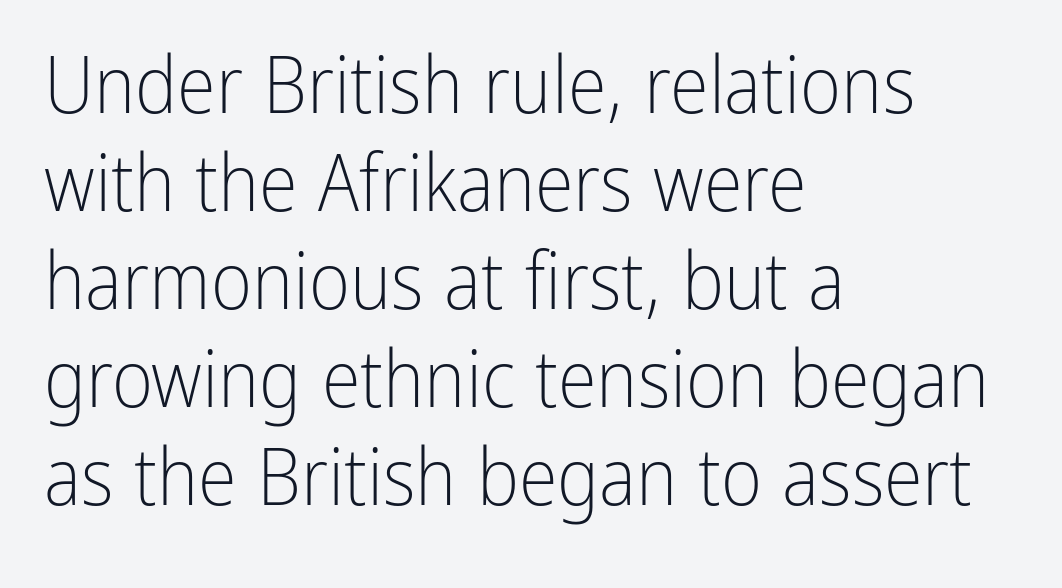
{"serif": "no", "italic": "no", "bold": "no", "weight": "light", "width": "condensed", "stroke_contrast": "low", "x_height": "medium", "monospaced": "no", "underline": "no", "align": "left", "line_spacing_ratio": 1.24, "letter_spacing": "normal", "letter_spacing_em": 0.0, "glyph_px": 79}
